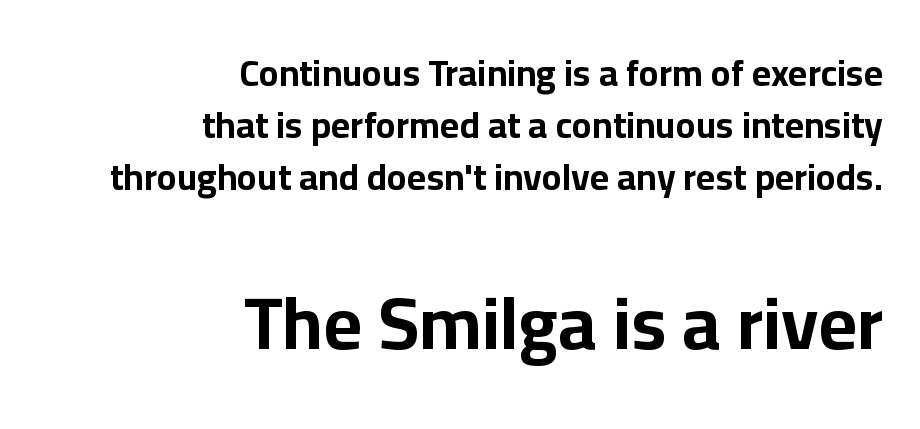
{"serif": "no", "italic": "no", "bold": "yes", "weight": "bold", "width": "normal", "stroke_contrast": "low", "x_height": "medium", "monospaced": "no", "underline": "no", "align": "right", "line_spacing": "normal", "line_spacing_ratio": 1.4, "letter_spacing": "normal", "letter_spacing_em": 0.0, "larger_block": "second", "size_ratio": 2.0, "glyph_px": 74}
